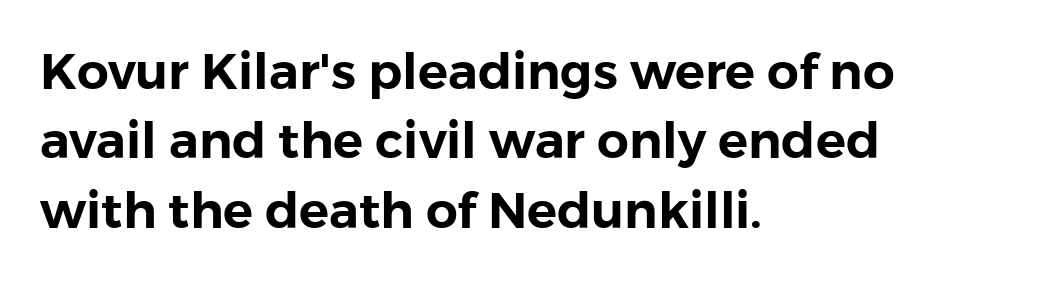
{"serif": "no", "italic": "no", "width": "normal", "stroke_contrast": "low", "x_height": "medium", "monospaced": "no", "underline": "no", "align": "left", "line_spacing": "normal", "line_spacing_ratio": 1.39, "letter_spacing": "normal", "letter_spacing_em": 0.0, "glyph_px": 50}
